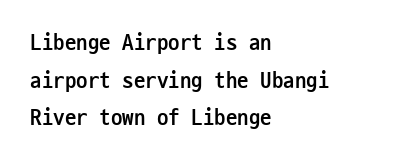
{"italic": "no", "bold": "yes", "underline": "no", "align": "left", "line_spacing": "normal", "line_spacing_ratio": 1.64, "letter_spacing": "normal", "letter_spacing_em": 0.0, "glyph_px": 23}
